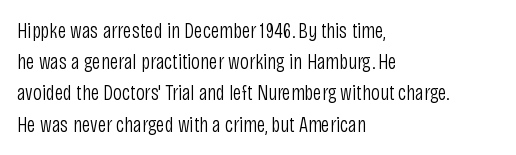
Q: Is the text bold? A: No.
Q: Is the text italic (slanted)? A: No, it is upright.
Q: Is the text underlined? A: No.
Q: How is the paragraph aligned? A: Left-aligned.
Q: Is the spacing between letters normal or unusually wide? A: Normal.
Q: Is the spacing between lines tight, normal or loose? A: Normal.
